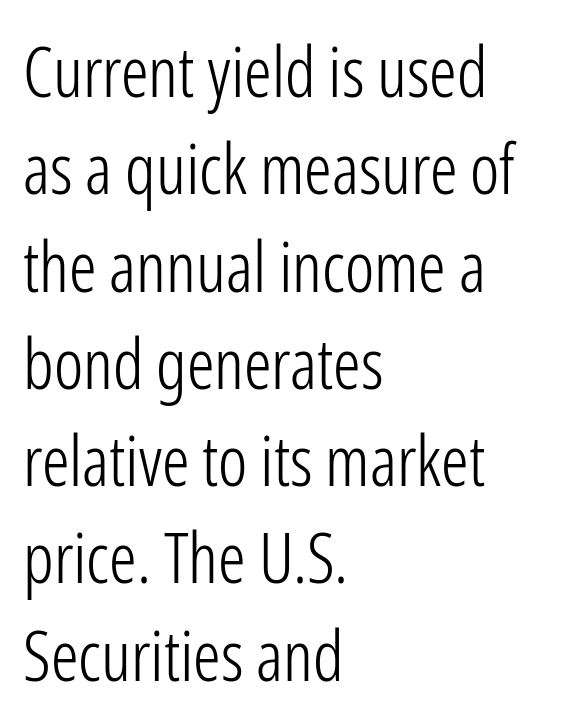
The vertical gap from one line to the next is medium. The axis of the letterforms is exactly vertical. Character widths vary here, with narrow letters taking less room than wide ones. These lines are composed in type without serifs.
